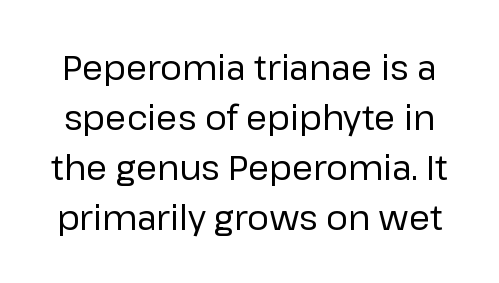
{"serif": "no", "italic": "no", "bold": "no", "weight": "regular", "width": "normal", "stroke_contrast": "low", "x_height": "medium", "monospaced": "no", "underline": "no", "line_spacing": "normal", "line_spacing_ratio": 1.47, "letter_spacing": "normal", "letter_spacing_em": 0.0, "glyph_px": 34}
